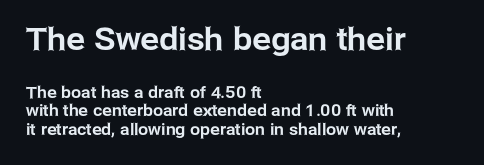
Q: Is the text italic (slanted)? A: No, it is upright.
Q: Is the typeface a serif or a sans-serif typeface? A: Sans-serif.
Q: Is the text underlined? A: No.
Q: How is the paragraph aligned? A: Left-aligned.
Q: Is the spacing between letters normal or unusually wide? A: Normal.
Q: Is the spacing between lines tight, normal or loose? A: Tight.
Q: Which block of text is set in a larger size, the first (top) or the second (bottom)? A: The first (top) one.
Q: Width (condensed, normal, or wide)? A: Normal.
Q: Stroke contrast? A: Low.
Q: x-height? A: Medium.
Q: Monospaced? A: No.
